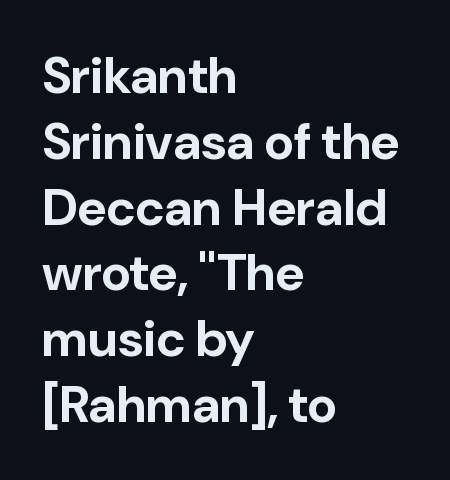
Spacing verdict: proportional, widths tailored to each character. Short and long lines alike share a common starting point at left. Bold? Absolutely — the strokes are thick and heavy. The letters stand straight up with perfectly vertical stems.
